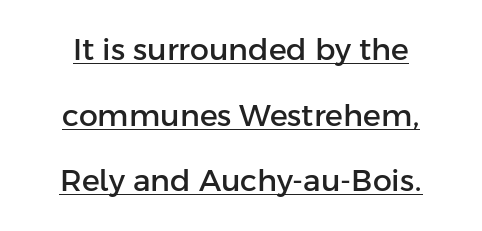
Q: Is the text italic (slanted)? A: No, it is upright.
Q: Is the typeface a serif or a sans-serif typeface? A: Sans-serif.
Q: Is the text underlined? A: Yes.
Q: Is the spacing between letters normal or unusually wide? A: Normal.
Q: Is the spacing between lines tight, normal or loose? A: Loose.
Q: Width (condensed, normal, or wide)? A: Normal.
Q: Stroke contrast? A: Low.
Q: x-height? A: Medium.
Q: Monospaced? A: No.
